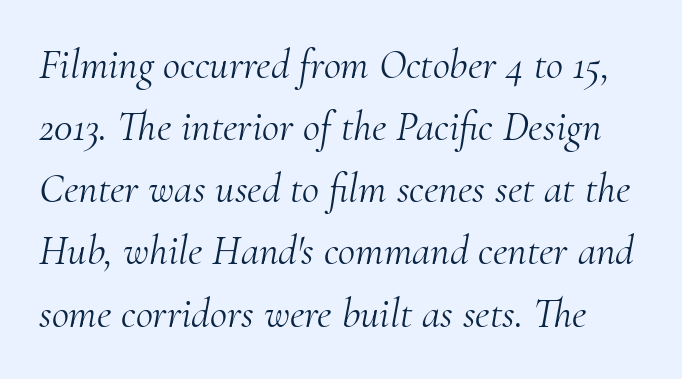
Q: Is the text bold? A: No.
Q: Is the text italic (slanted)? A: Yes, it leans right by about 10 degrees.
Q: Is the typeface a serif or a sans-serif typeface? A: Serif.
Q: Is the text underlined? A: No.
Q: Is the spacing between letters normal or unusually wide? A: Normal.
Q: Is the spacing between lines tight, normal or loose? A: Normal.
Q: Width (condensed, normal, or wide)? A: Normal.
Q: Stroke contrast? A: Medium.
Q: x-height? A: Small.
Q: Monospaced? A: No.
